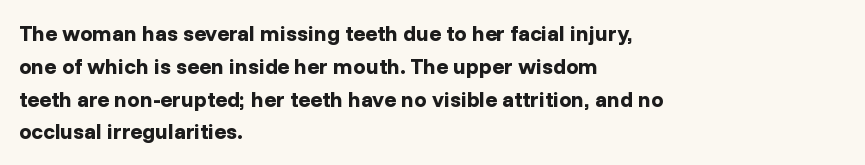
Q: Is the text bold? A: Yes.
Q: Is the text italic (slanted)? A: No, it is upright.
Q: Is the text underlined? A: No.
Q: How is the paragraph aligned? A: Left-aligned.
Q: Is the spacing between letters normal or unusually wide? A: Normal.
Q: Is the spacing between lines tight, normal or loose? A: Normal.
